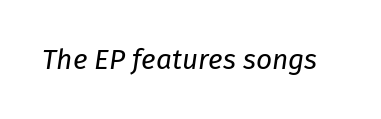
Do the characters align in a grid? No, the font is proportional. Is the letter spacing exaggerated? No — it looks like the ordinary default. Designer's note — italics engaged. Stems here are at most as thick as an everyday book face. Clear beneath every line of the passage.
